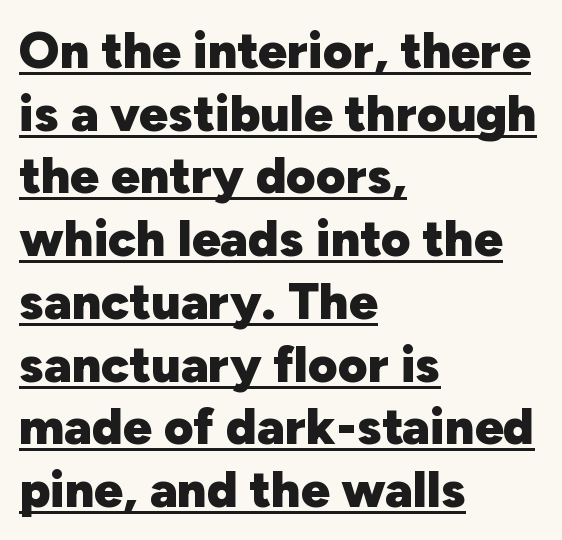
Q: Is the text bold? A: Yes.
Q: Is the text italic (slanted)? A: No, it is upright.
Q: Is the typeface a serif or a sans-serif typeface? A: Sans-serif.
Q: Is the text underlined? A: Yes.
Q: How is the paragraph aligned? A: Left-aligned.
Q: Is the spacing between letters normal or unusually wide? A: Normal.
Q: Width (condensed, normal, or wide)? A: Normal.
Q: Stroke contrast? A: Low.
Q: x-height? A: Medium.
Q: Monospaced? A: No.
